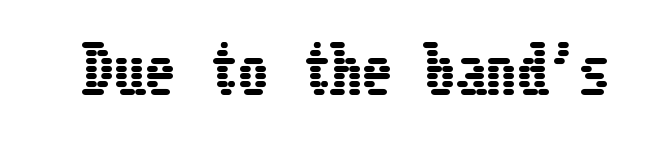
Words appear dense and cohesive because spacing is normal. Lines of text with bare space underneath. In terms of posture, this sample is upright.
